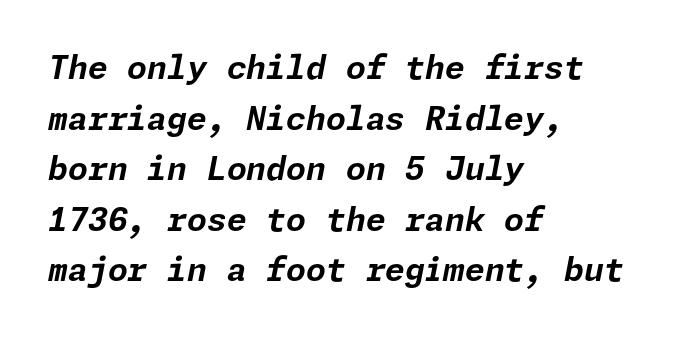
The image shows 32 px bold type, italic (leaning right); set left-aligned, normal line spacing (1.58x), normal letter spacing, not underlined; low stroke contrast and a medium x-height.
